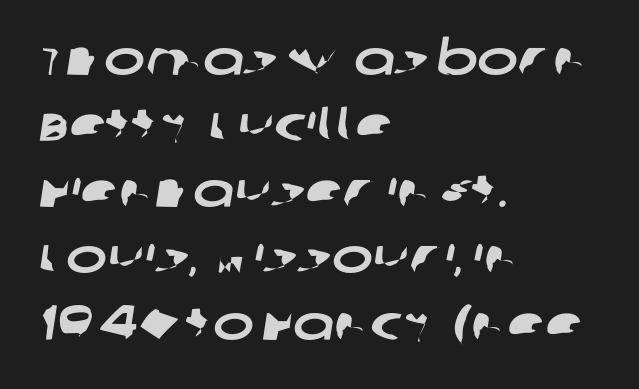
Q: Is the typeface a serif or a sans-serif typeface? A: Sans-serif.
Q: Is the text underlined? A: No.
Q: How is the paragraph aligned? A: Left-aligned.
Q: Is the spacing between letters normal or unusually wide? A: Normal.
Q: Is the spacing between lines tight, normal or loose? A: Normal.
Q: Width (condensed, normal, or wide)? A: Wide.
Q: Stroke contrast? A: Low.
Q: x-height? A: Large.
Q: Monospaced? A: No.
